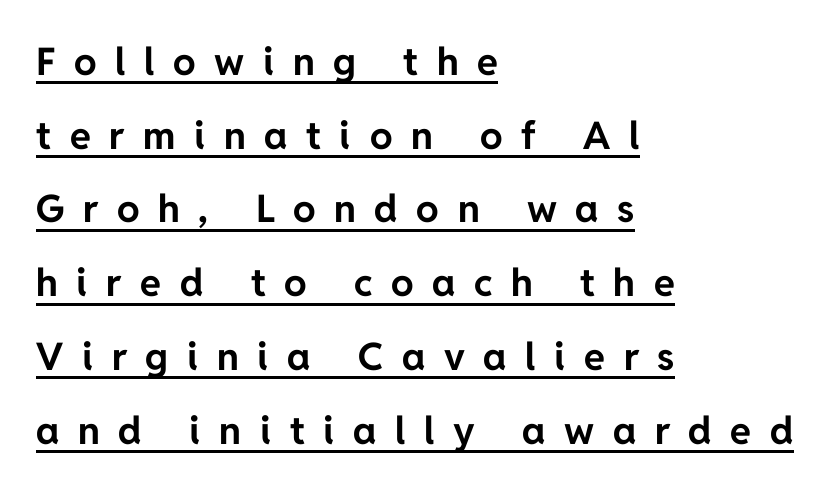
The image shows 38 px bold sans-serif type, upright; set left-aligned, loose line spacing (1.94x), unusually wide letter spacing (+0.49 em), underlined; low stroke contrast and a medium x-height.
